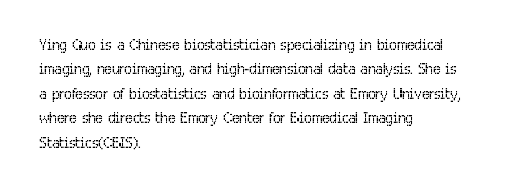
The image shows 20 px text type, upright; set left-aligned, line spacing 1.22x, normal letter spacing, not underlined.
